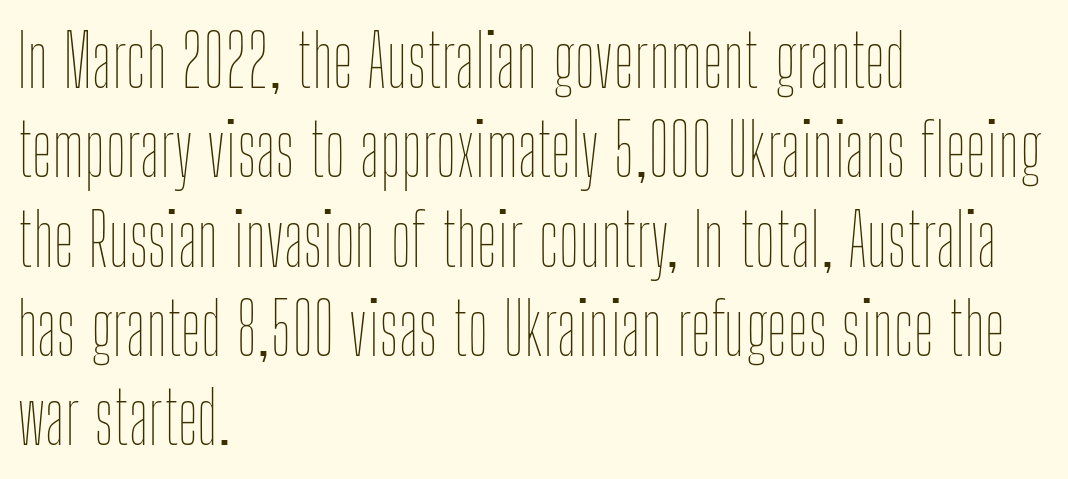
Visually the block forms a straight wall on the left and a jagged coastline on the right. A typesetter would call this proportional, since set widths differ per character. The lettering holds an erect, upright posture throughout. Has an underline been added? It has not. The typesetting does not lean heavy: it is not bold.
